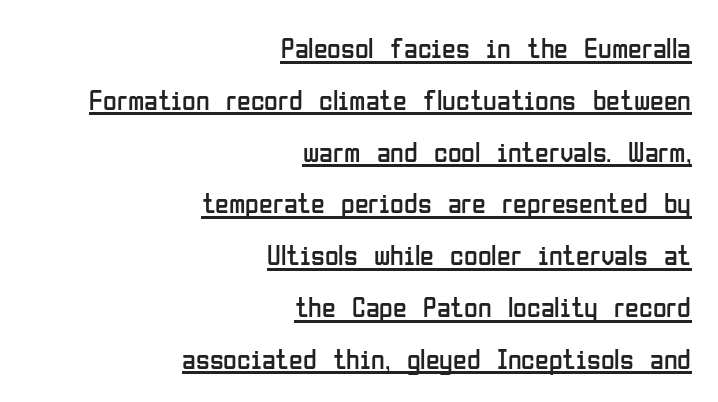
Q: Is the text bold? A: No.
Q: Is the text italic (slanted)? A: No, it is upright.
Q: Is the typeface a serif or a sans-serif typeface? A: Sans-serif.
Q: Is the text underlined? A: Yes.
Q: How is the paragraph aligned? A: Right-aligned.
Q: Is the spacing between letters normal or unusually wide? A: Normal.
Q: Width (condensed, normal, or wide)? A: Condensed.
Q: Stroke contrast? A: Low.
Q: x-height? A: Medium.
Q: Monospaced? A: No.
